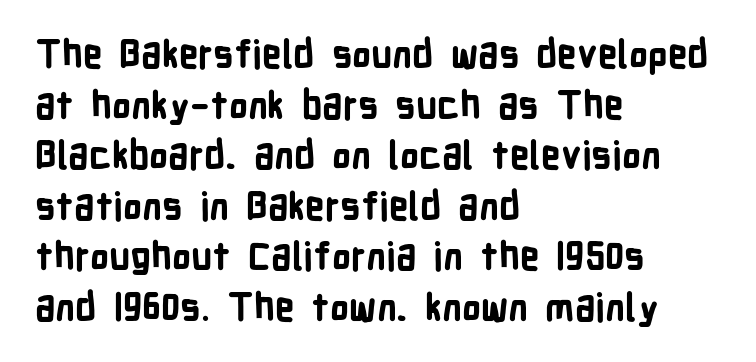
The image shows 38 px bold, condensed sans-serif type, upright; set left-aligned, normal line spacing (1.33x), normal letter spacing, not underlined; low stroke contrast and a medium x-height.
